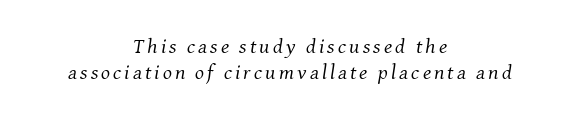
{"italic": "yes", "lean": "right", "slant_degrees": 8, "bold": "no", "underline": "no", "align": "center", "line_spacing_ratio": 1.24, "glyph_px": 21}
